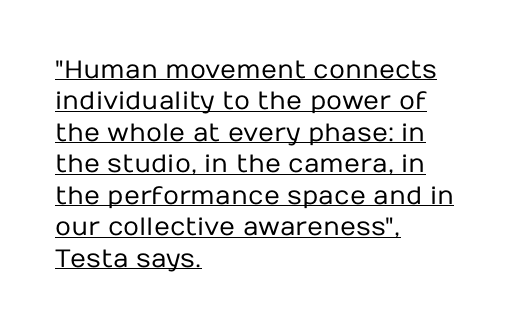
These lines keep a tight, regular rhythm from letter to letter. When letters stand straight like this, we call the style roman or upright. The block of text has a typical density, with ordinary space between rows. Each stroke keeps to a modest, everyday thickness or less. In CSS terms this would be text-align: left. Glance below the letters and you will spot a drawn line.
